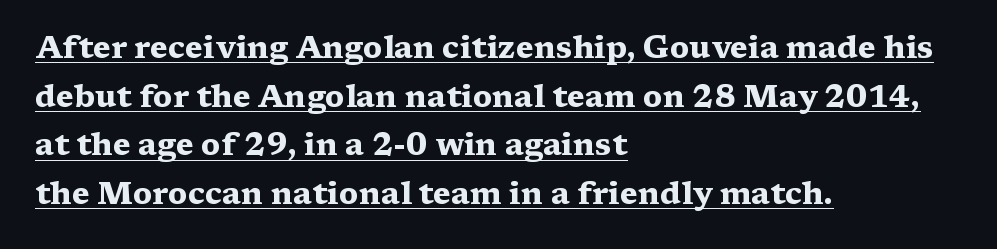
{"serif": "yes", "italic": "no", "bold": "yes", "weight": "heavy", "width": "wide", "stroke_contrast": "medium", "x_height": "medium", "monospaced": "no", "underline": "yes", "align": "left", "line_spacing": "normal", "line_spacing_ratio": 1.57, "letter_spacing": "normal", "letter_spacing_em": 0.0, "glyph_px": 31}
